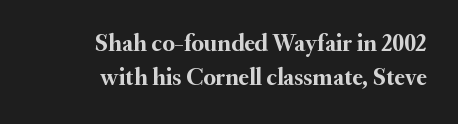
The image shows 24 px bold type, upright; set right-aligned, normal line spacing (1.42x), normal letter spacing, not underlined.
